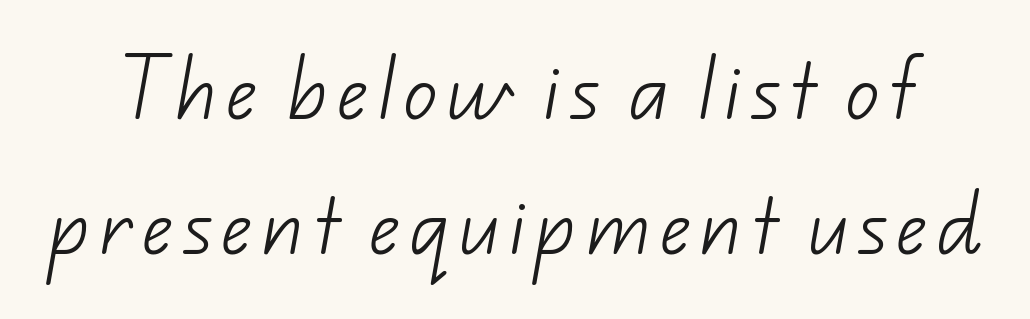
The image shows 68 px light sans-serif type; set loose line spacing (1.98x), not underlined; low stroke contrast and a small x-height.
